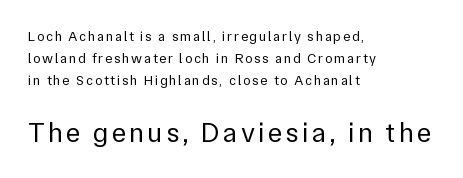
Clear beneath every line of the passage. The font sits on the lighter half of the weight spectrum, regular included. The characters display no serif detailing; their extremities are plain. One glance says typical: line gaps are just what's usual. Posture: vertical. The passage shown begins with its smaller block and ends with its larger one.
